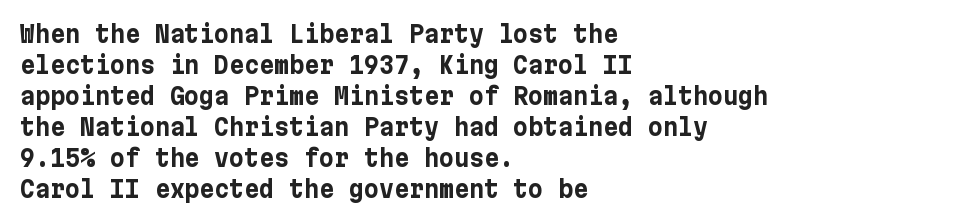
Caption: bold face, heavy strokes. Compared with typical body copy, the letter spacing here is the same. Line starts are locked; line ends wander. The axis of the letterforms is exactly vertical.
